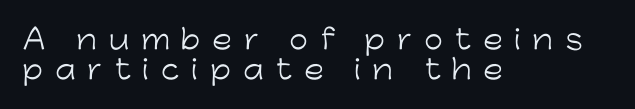
{"italic": "no", "bold": "no", "underline": "no", "align": "left", "line_spacing": "tight", "line_spacing_ratio": 1.12, "letter_spacing": "wide", "letter_spacing_em": 0.44, "glyph_px": 27}
